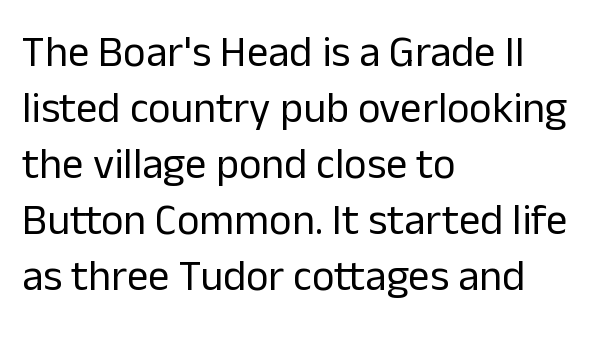
The image shows 43 px regular-weight sans-serif type, upright; set left-aligned, normal line spacing (1.3x), normal letter spacing, not underlined; low stroke contrast and a medium x-height.
